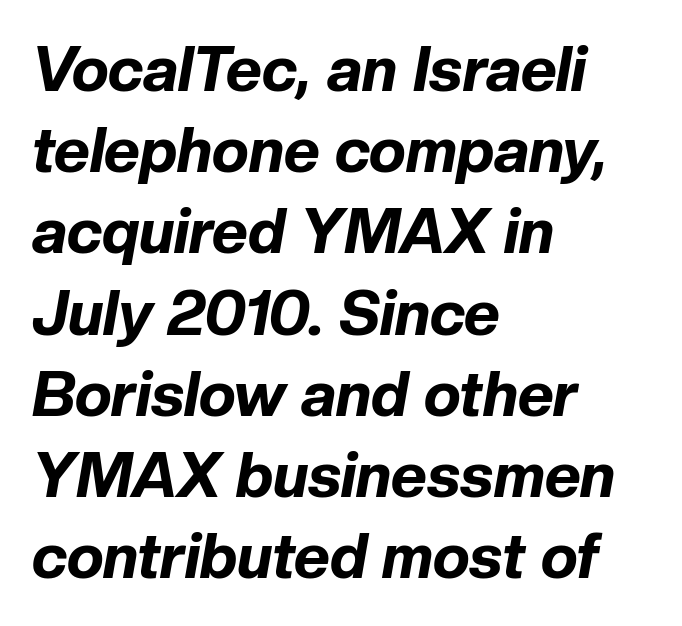
Q: Is the text bold? A: Yes.
Q: Is the text italic (slanted)? A: Yes, it leans right by about 10 degrees.
Q: Is the text underlined? A: No.
Q: How is the paragraph aligned? A: Left-aligned.
Q: Is the spacing between letters normal or unusually wide? A: Normal.
Q: Is the spacing between lines tight, normal or loose? A: Normal.
Q: Width (condensed, normal, or wide)? A: Normal.
Q: Stroke contrast? A: Low.
Q: x-height? A: Medium.
Q: Monospaced? A: No.
